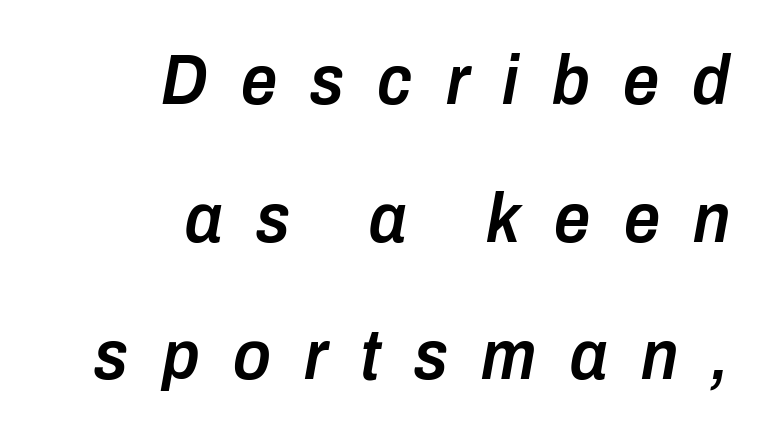
The image shows 71 px semibold, condensed type, italic (leaning right); set right-aligned, loose line spacing (1.94x), unusually wide letter spacing (+0.47 em), not underlined; low stroke contrast and a medium x-height.
